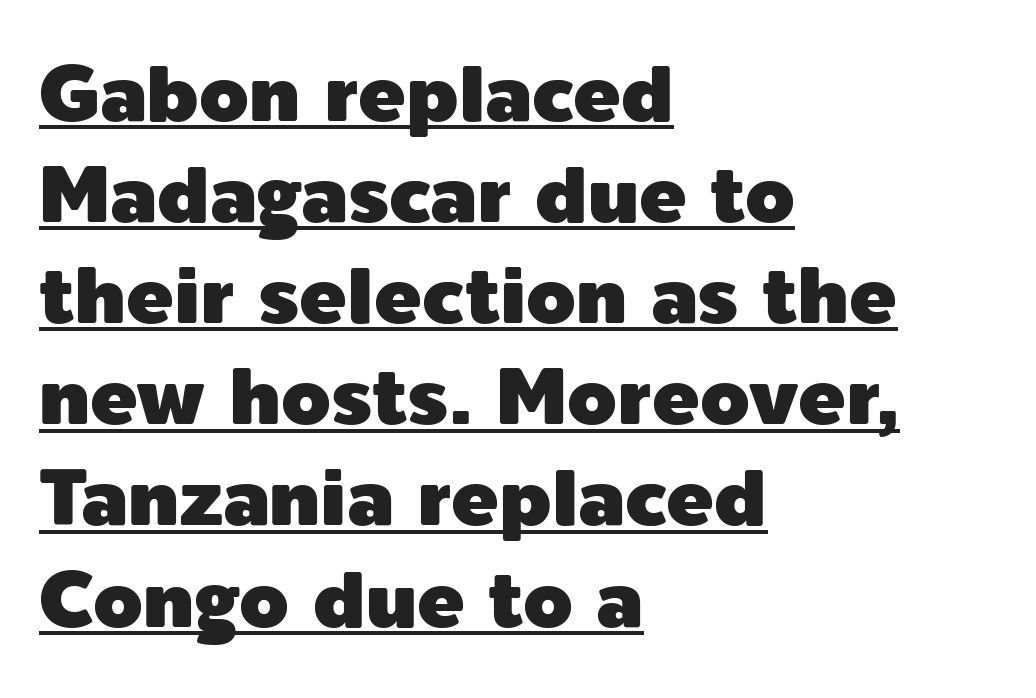
The image shows 79 px sans-serif type, upright; set left-aligned, normal line spacing (1.28x), normal letter spacing, underlined; a medium x-height.
